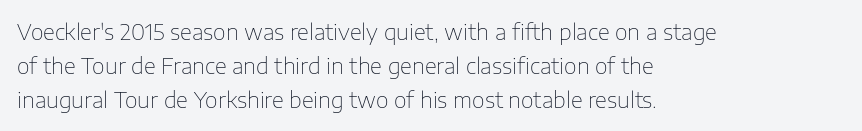
Q: Is the text bold? A: No.
Q: Is the text italic (slanted)? A: No, it is upright.
Q: Is the text underlined? A: No.
Q: How is the paragraph aligned? A: Left-aligned.
Q: Is the spacing between letters normal or unusually wide? A: Normal.
Q: Is the spacing between lines tight, normal or loose? A: Normal.
